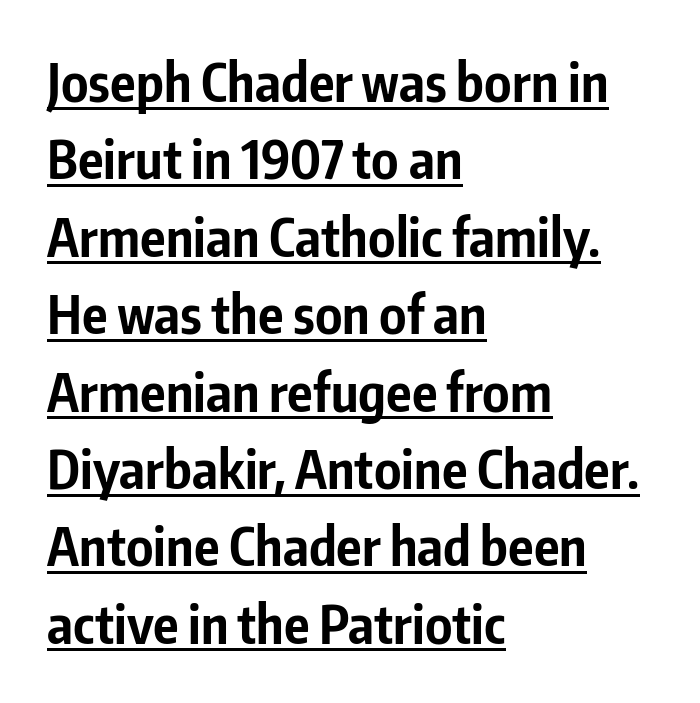
Notice how the stems are strictly vertical — no italics here. A sans-serif font was chosen for this passage. Has an underline been added? It has. Horizontally, the lines are justified to the leading edge only.
